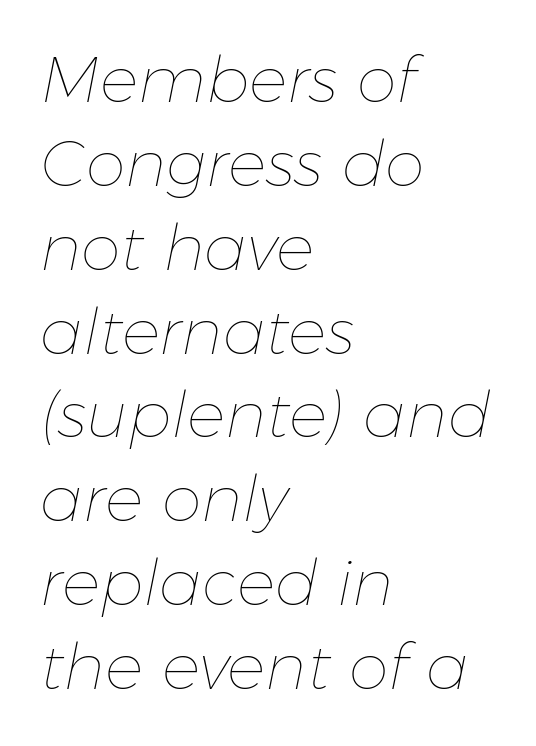
Q: Is the text bold? A: No.
Q: Is the text italic (slanted)? A: Yes, it leans right by about 11 degrees.
Q: Is the text underlined? A: No.
Q: How is the paragraph aligned? A: Left-aligned.
Q: Is the spacing between letters normal or unusually wide? A: Normal.
Q: Is the spacing between lines tight, normal or loose? A: Normal.
Q: Width (condensed, normal, or wide)? A: Normal.
Q: Stroke contrast? A: Low.
Q: x-height? A: Medium.
Q: Monospaced? A: No.
